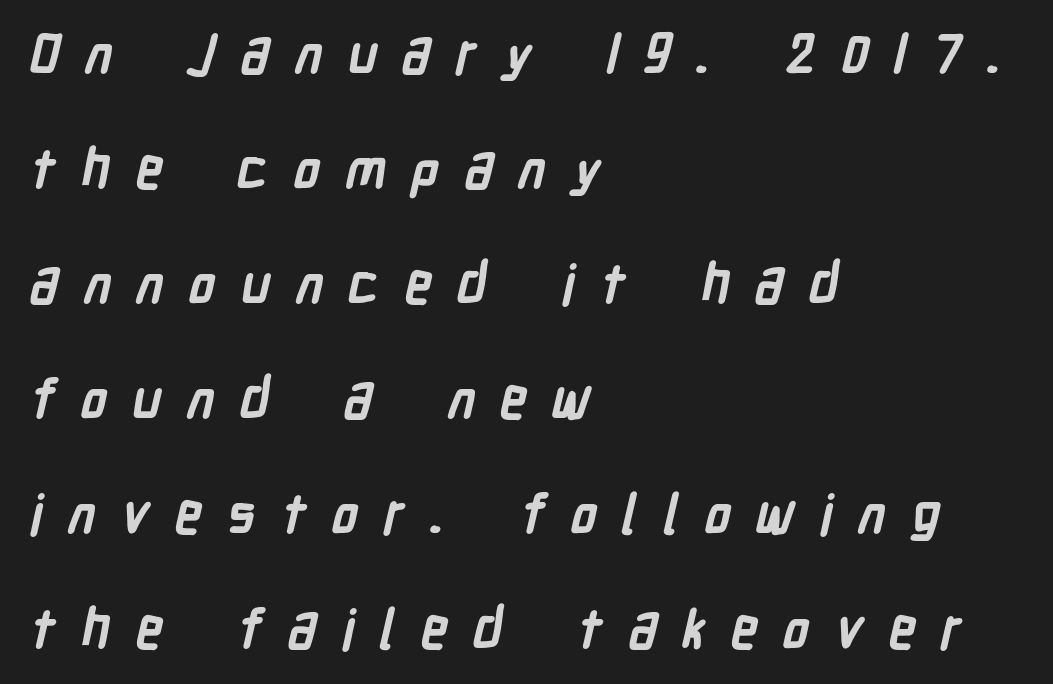
The image shows 55 px semibold, condensed sans-serif type; set left-aligned, loose line spacing (2.09x), unusually wide letter spacing (+0.45 em), not underlined; low stroke contrast and a medium x-height.
